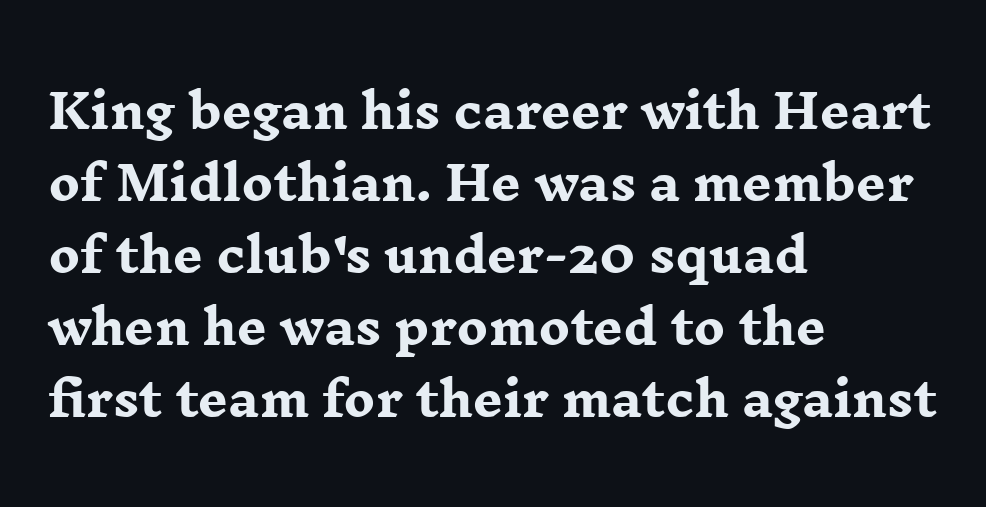
Note: serifs present on the glyphs. Successive baselines arrive at the customary interval. The letters are bold, with thick, heavy strokes. Rendered with straight, roman letterforms.
